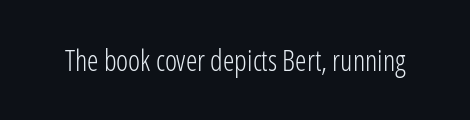
Do the characters align in a grid? No, the font is proportional. The specimen reads as upright at a glance. The tracking reads as untouched default to a designer's eye. Serifs: no, the terminals of the letterforms are clean. Stems and bowls with no extra thickness — not bold.
